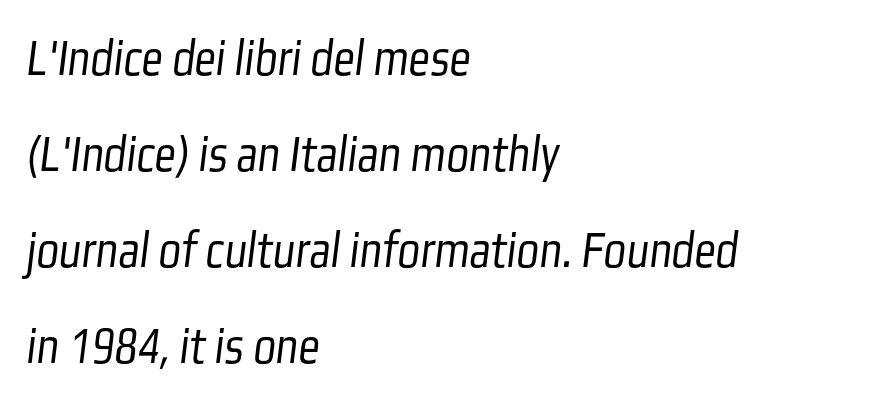
How are the letters spaced? Ordinarily, with no added tracking. Only glyphs here, with clear space below each row. Summary of weight: not heavy and not bold. Grotesque or geometric, the face here clearly has no serifs. The rendering uses natural spacing where letterforms have individual widths. Which margin do the lines hug? The left one — the right edge is uneven.
